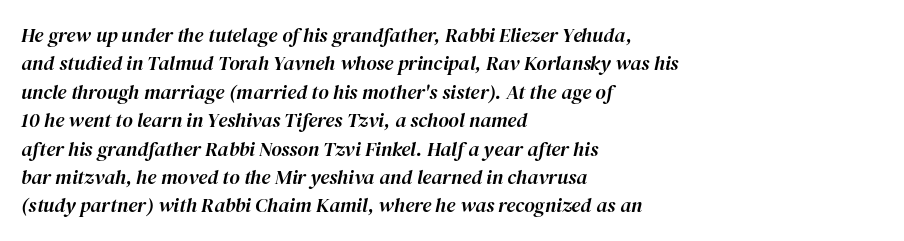
In terms of letterspacing, this is plain default setting. Reading down the column, the eye jumps a familiar distance to each next line. Clear beneath every line of the passage. Teacher's note: observe the even left margin — that is flush-left alignment. Slant detected: the letters are inclined.
